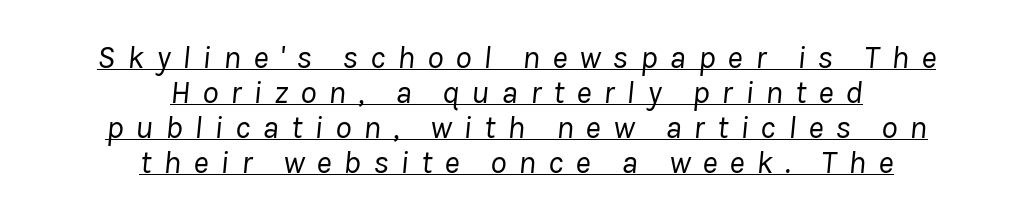
The image shows 33 px regular-weight type, italic (leaning right); set centered, tight line spacing (1.06x), unusually wide letter spacing (+0.36 em), underlined; low stroke contrast and a medium x-height.
